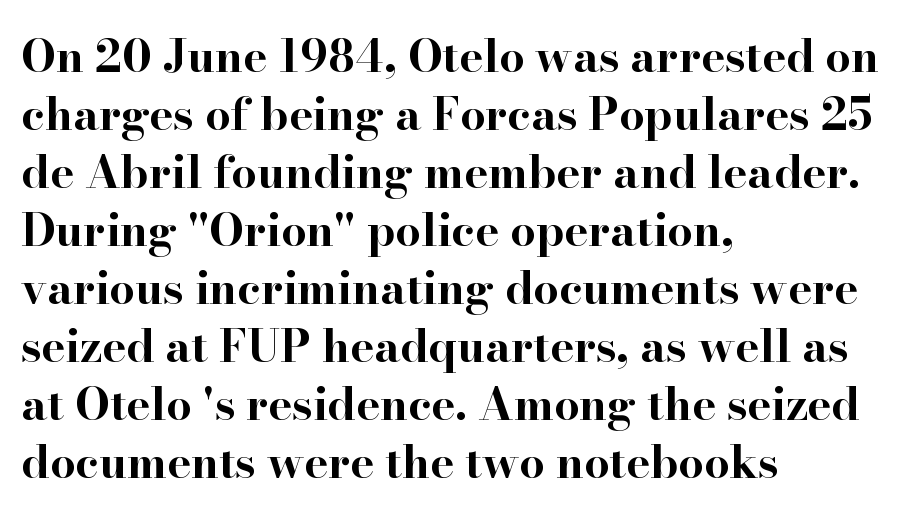
Spacing verdict: proportional, widths tailored to each character. Characters follow at the spacing the type designer built in. Are there feet on the stems? There are — it's a serif. What's the leading like? Ordinary, nothing unusual. Nobody drew a line under any word here.
